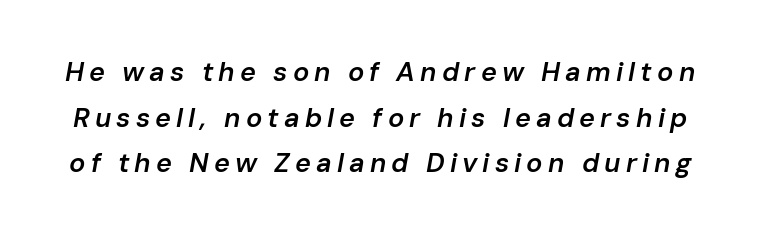
{"italic": "yes", "lean": "right", "slant_degrees": 10, "bold": "semi", "underline": "no", "line_spacing": "normal", "line_spacing_ratio": 1.69, "glyph_px": 27}
